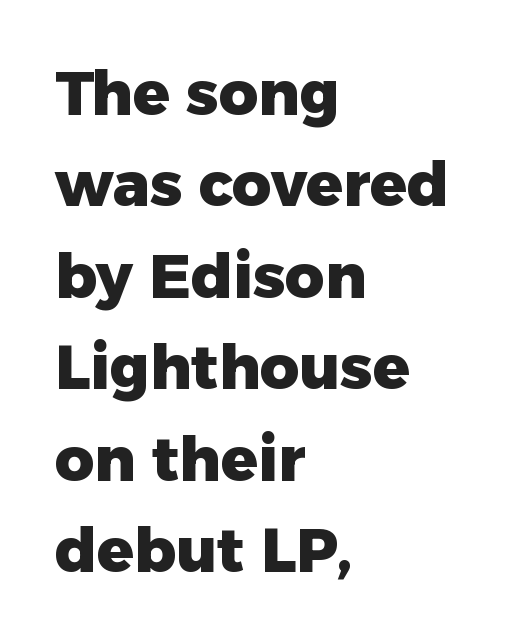
{"serif": "no", "italic": "no", "bold": "yes", "weight": "heavy", "width": "normal", "stroke_contrast": "low", "x_height": "medium", "monospaced": "no", "underline": "no", "align": "left", "line_spacing": "normal", "line_spacing_ratio": 1.5, "letter_spacing": "normal", "letter_spacing_em": 0.0, "glyph_px": 61}
